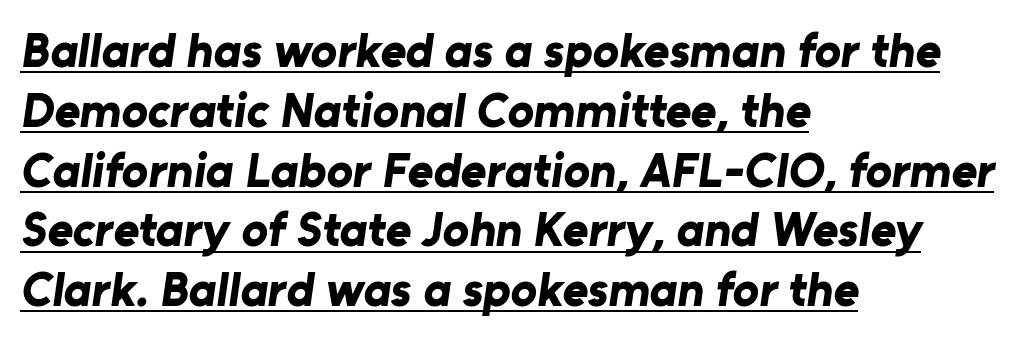
Q: Is the text bold? A: Yes.
Q: Is the typeface a serif or a sans-serif typeface? A: Sans-serif.
Q: Is the text underlined? A: Yes.
Q: How is the paragraph aligned? A: Left-aligned.
Q: Is the spacing between letters normal or unusually wide? A: Normal.
Q: Width (condensed, normal, or wide)? A: Normal.
Q: Stroke contrast? A: Low.
Q: x-height? A: Medium.
Q: Monospaced? A: No.
